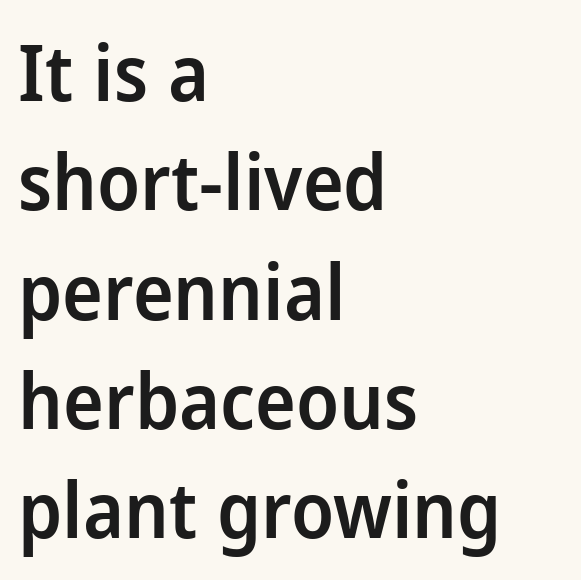
Every letter is mildly thick-stroked: semibold rather than bold. A typesetter would mark this as roman, not italic. Honestly, there is no underline to notice here at all. Does extra space separate the letters? No, they use regular spacing. This rendering employs a face without finishing strokes, i.e., a sans-serif. Reading down the column, the eye jumps a familiar distance to each next line.
